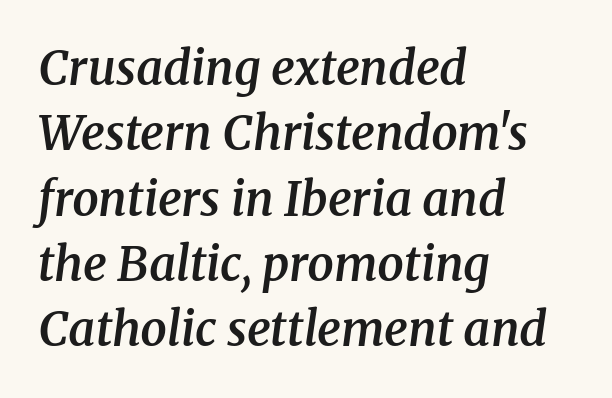
{"serif": "yes", "italic": "yes", "lean": "right", "slant_degrees": 8, "bold": "semi", "weight": "semibold", "width": "normal", "stroke_contrast": "medium", "x_height": "medium", "monospaced": "no", "underline": "no", "align": "left", "line_spacing": "normal", "line_spacing_ratio": 1.39, "letter_spacing": "normal", "letter_spacing_em": 0.0, "glyph_px": 47}
